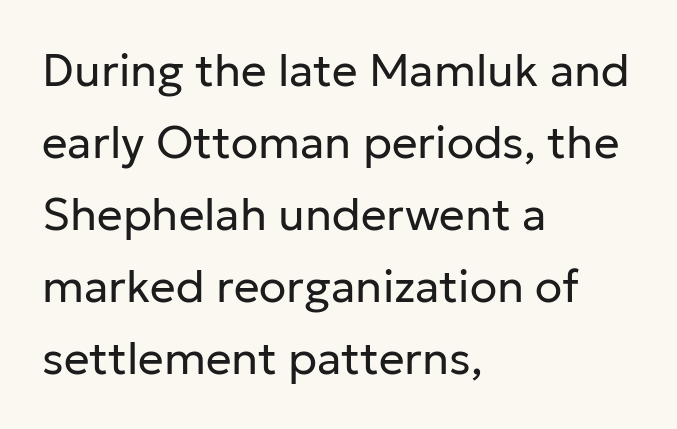
No italicization has been applied; the sample stays upright. The tracking reads as untouched default to a designer's eye. Beneath every word, the page is bare. The letters carry no serifs — their stems end cleanly without finishing strokes.
